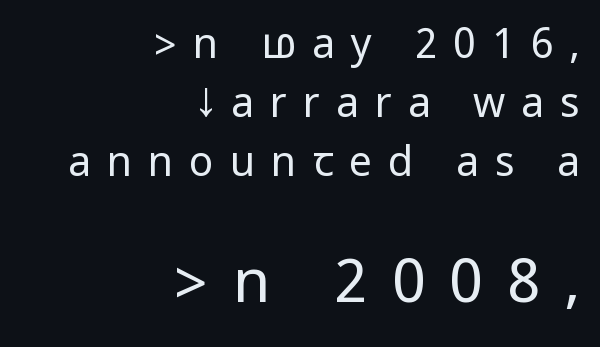
Q: Is the text bold? A: No.
Q: Is the text italic (slanted)? A: No, it is upright.
Q: Is the typeface a serif or a sans-serif typeface? A: Sans-serif.
Q: Is the text underlined? A: No.
Q: How is the paragraph aligned? A: Right-aligned.
Q: Is the spacing between letters normal or unusually wide? A: Unusually wide.
Q: Is the spacing between lines tight, normal or loose? A: Normal.
Q: Which block of text is set in a larger size, the first (top) or the second (bottom)? A: The second (bottom) one.
Q: Width (condensed, normal, or wide)? A: Condensed.
Q: Stroke contrast? A: Low.
